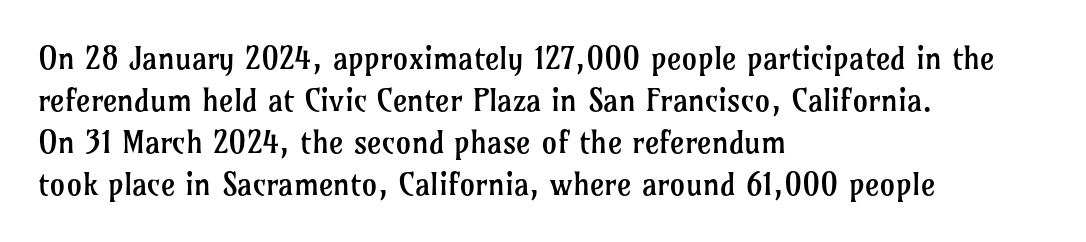
The image shows 31 px regular-weight serif type, upright; set left-aligned, normal line spacing (1.35x), normal letter spacing, not underlined; low stroke contrast and a medium x-height.
